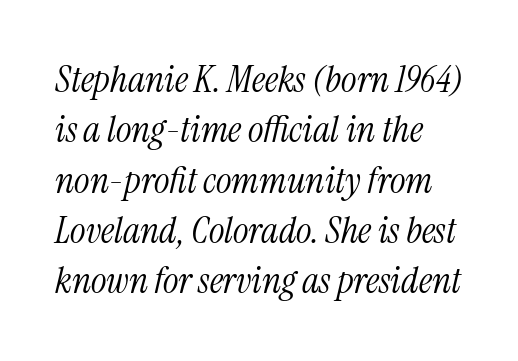
The block of text has a typical density, with ordinary space between rows. Does the type have serifs? Yes, each stem ends in a small foot. A bare baseline throughout the passage. The whole block is typeset with a tilt.
